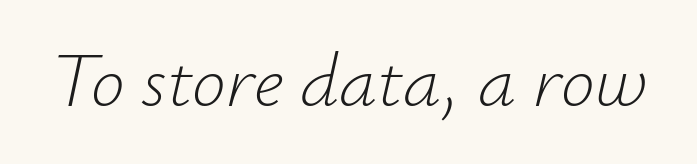
{"italic": "yes", "lean": "right", "slant_degrees": 12, "bold": "no", "weight": "light", "width": "normal", "stroke_contrast": "low", "x_height": "small", "monospaced": "no", "underline": "no", "letter_spacing": "normal", "letter_spacing_em": 0.0, "glyph_px": 76}
